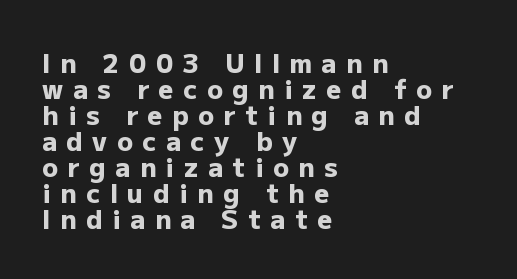
{"italic": "no", "bold": "yes", "underline": "no", "align": "left", "line_spacing": "tight", "line_spacing_ratio": 1.0, "letter_spacing": "wide", "letter_spacing_em": 0.37, "glyph_px": 26}
